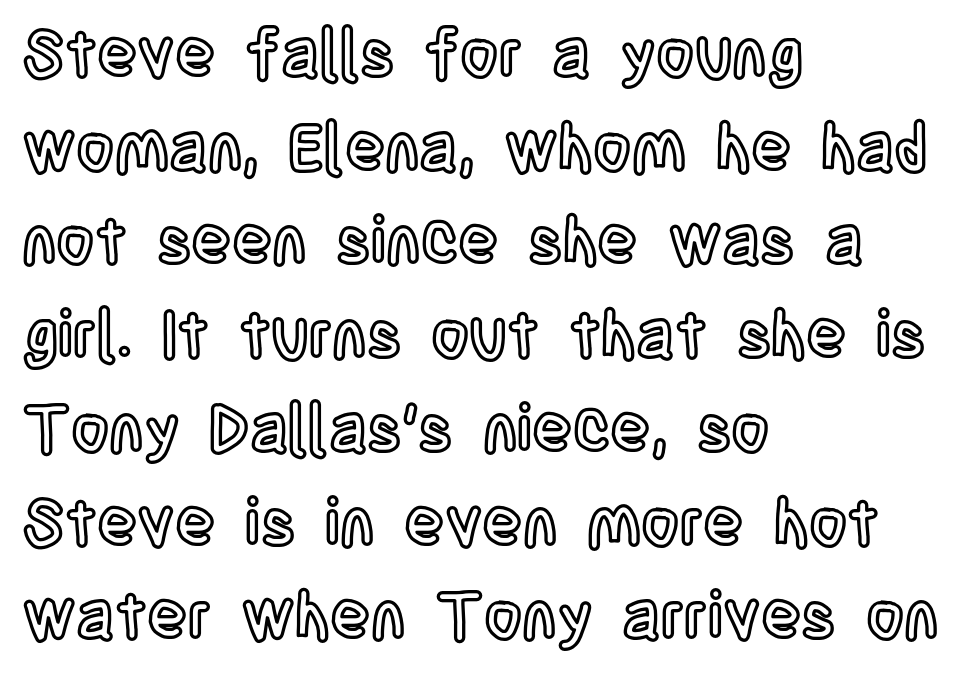
The image shows 66 px condensed type, upright; set left-aligned, normal line spacing (1.42x), normal letter spacing, not underlined; a large x-height.
